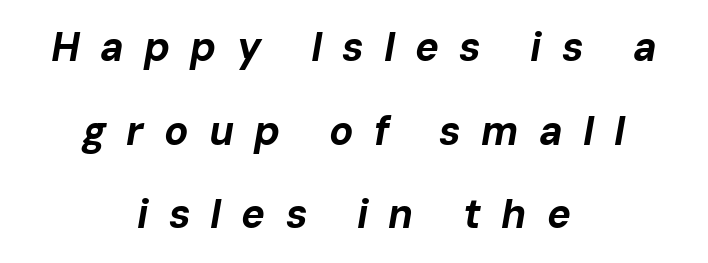
The image shows 40 px bold type, italic (leaning right); set centered, loose line spacing (2.09x), unusually wide letter spacing (+0.5 em), not underlined; low stroke contrast and a medium x-height.
